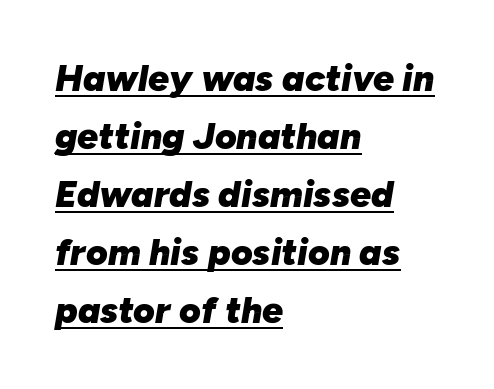
The line texture is even and compact thanks to regular tracking. Character widths vary here, with narrow letters taking less room than wide ones. Weight: bold. The typesetter chose a ragged-right arrangement here.
